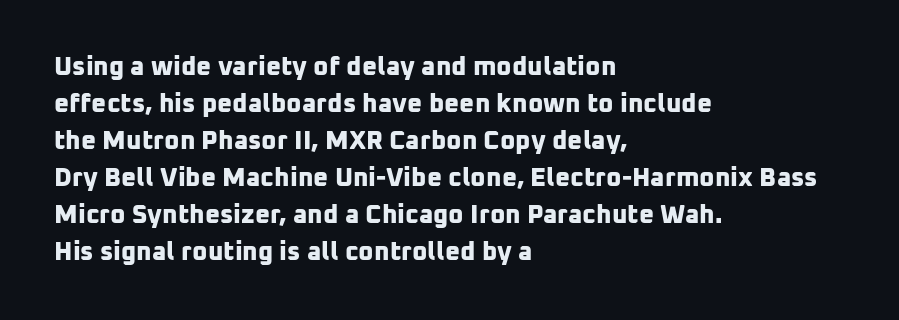
{"bold": "yes", "underline": "no", "align": "left", "line_spacing": "normal", "line_spacing_ratio": 1.42, "letter_spacing": "normal", "letter_spacing_em": 0.0, "glyph_px": 26}
